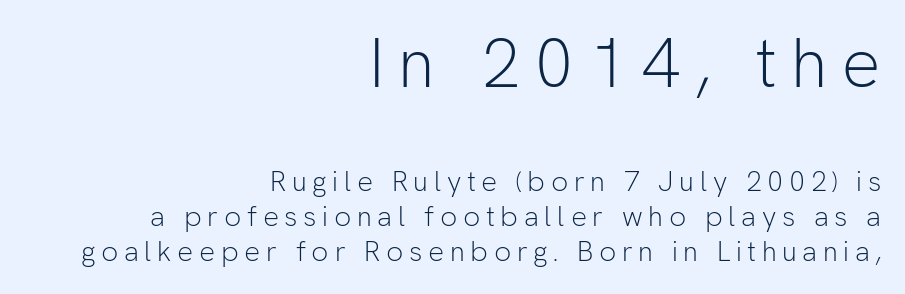
{"serif": "no", "italic": "no", "bold": "no", "weight": "light", "width": "normal", "stroke_contrast": "low", "x_height": "medium", "monospaced": "no", "underline": "no", "align": "right", "line_spacing": "normal", "line_spacing_ratio": 1.25, "letter_spacing": "wide", "letter_spacing_em": 0.2, "larger_block": "first", "size_ratio": 2.46, "glyph_px": 69}
